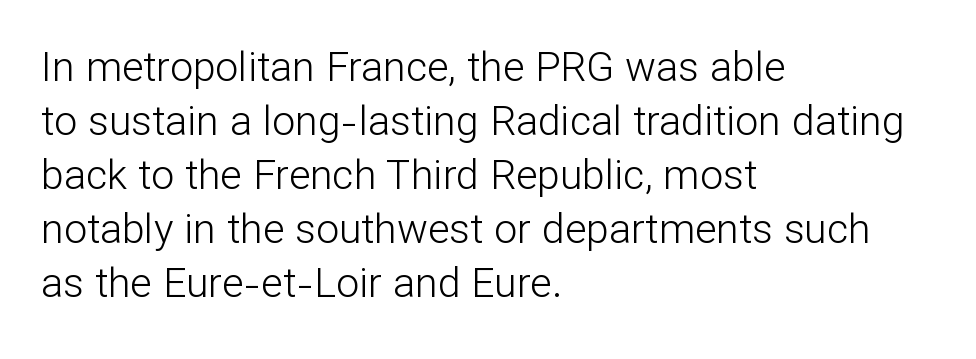
The image shows 41 px light sans-serif type, upright; set left-aligned, normal line spacing (1.32x), normal letter spacing, not underlined; low stroke contrast and a medium x-height.
